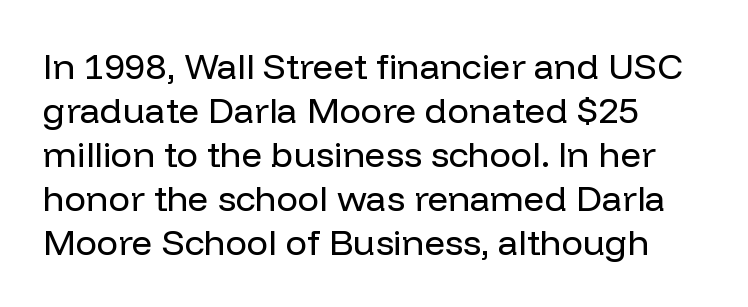
{"serif": "no", "italic": "no", "bold": "no", "weight": "regular", "width": "normal", "stroke_contrast": "low", "x_height": "medium", "monospaced": "no", "underline": "no", "line_spacing_ratio": 1.22, "letter_spacing": "normal", "letter_spacing_em": 0.0, "glyph_px": 36}
